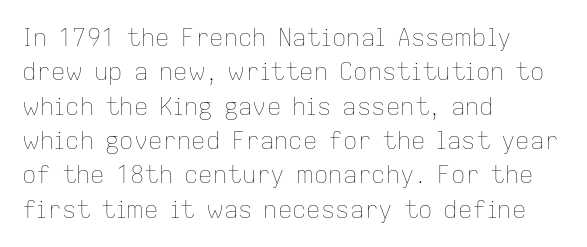
Vertical stems look standard width or narrower in stroke. Default kerning and tracking; the words read as compact shapes. These lines are set flush left with a ragged right edge. The baseline area is clear.
